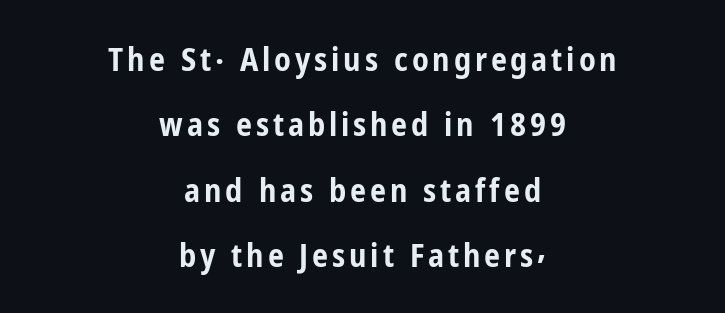
The image shows 32 px bold, condensed sans-serif type, upright; set centered, loose line spacing (2.04x), not underlined; low stroke contrast and a medium x-height.
